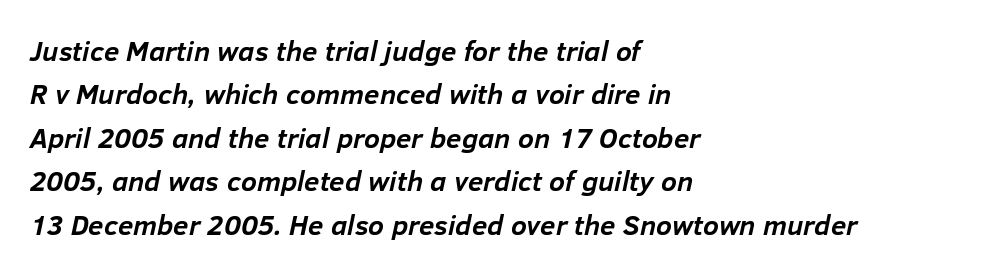
Plain, unruled lines of type. Caption: bold face, heavy strokes. Posture: slanted. This sample uses plain, unmodified letter spacing. These lines are rendered in a variable-pitch font. A typesetter would call this leading conventional body-copy spacing.
